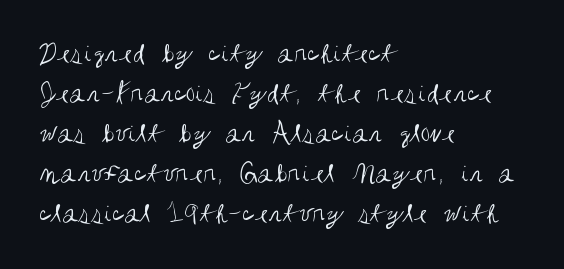
{"serif": "no", "bold": "no", "weight": "regular", "width": "condensed", "stroke_contrast": "medium", "x_height": "large", "monospaced": "no", "underline": "no", "align": "left", "line_spacing": "normal", "line_spacing_ratio": 1.33, "letter_spacing": "normal", "letter_spacing_em": 0.0, "glyph_px": 30}
